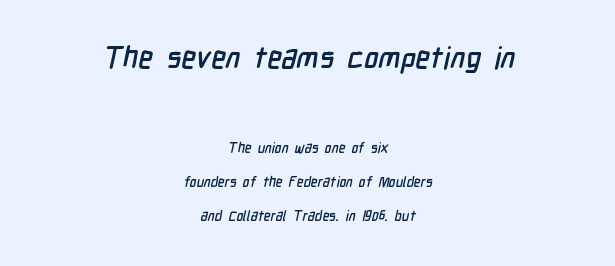
You could not count columns in this text — the font is proportionally spaced. Airy leading. This rendering leaves character spacing at its baseline value. Is the lower block the larger one? No — the upper block carries the bigger type. This rendering uses center alignment, leaving both contours irregular but symmetric. Has an underline been added? It has not.
